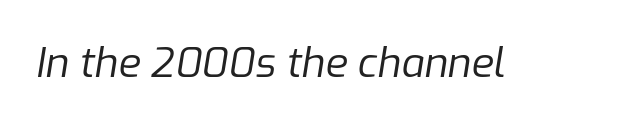
Q: Is the text bold? A: No.
Q: Is the text italic (slanted)? A: Yes, it leans right by about 9 degrees.
Q: Is the text underlined? A: No.
Q: Is the spacing between letters normal or unusually wide? A: Normal.
Q: Width (condensed, normal, or wide)? A: Normal.
Q: Stroke contrast? A: Low.
Q: x-height? A: Medium.
Q: Monospaced? A: No.
